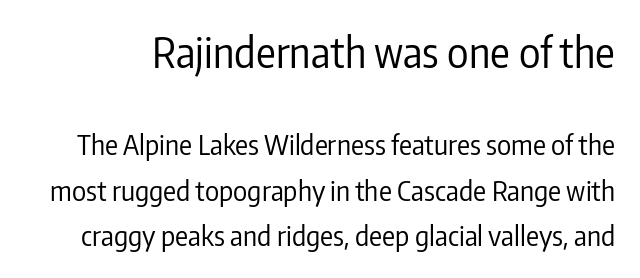
Q: Is the text bold? A: No.
Q: Is the text italic (slanted)? A: No, it is upright.
Q: Is the typeface a serif or a sans-serif typeface? A: Sans-serif.
Q: Is the text underlined? A: No.
Q: Is the spacing between letters normal or unusually wide? A: Normal.
Q: Is the spacing between lines tight, normal or loose? A: Normal.
Q: Which block of text is set in a larger size, the first (top) or the second (bottom)? A: The first (top) one.
Q: Width (condensed, normal, or wide)? A: Condensed.
Q: Stroke contrast? A: Low.
Q: x-height? A: Medium.
Q: Monospaced? A: No.
